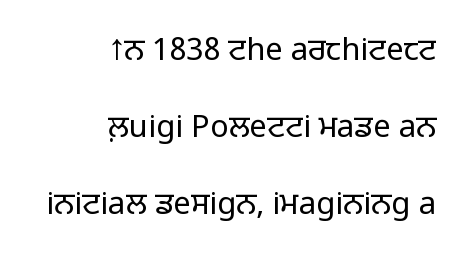
{"serif": "no", "italic": "no", "bold": "no", "weight": "light", "width": "normal", "stroke_contrast": "low", "x_height": "medium", "monospaced": "no", "underline": "no", "align": "right", "line_spacing": "loose", "line_spacing_ratio": 2.49, "letter_spacing": "normal", "letter_spacing_em": 0.0, "glyph_px": 31}
